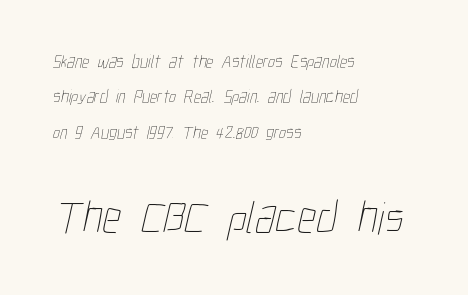
Q: Is the text bold? A: No.
Q: Is the text underlined? A: No.
Q: How is the paragraph aligned? A: Left-aligned.
Q: Is the spacing between letters normal or unusually wide? A: Normal.
Q: Is the spacing between lines tight, normal or loose? A: Loose.
Q: Which block of text is set in a larger size, the first (top) or the second (bottom)? A: The second (bottom) one.
Q: Width (condensed, normal, or wide)? A: Condensed.
Q: Stroke contrast? A: Low.
Q: x-height? A: Medium.
Q: Monospaced? A: No.
